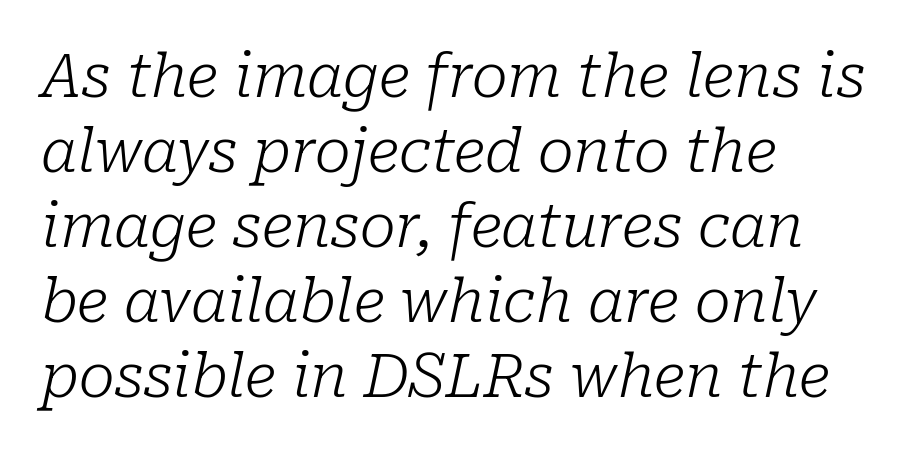
The font's italic variant was chosen for this text. The lines in this sample share a left origin and differ only in where they stop. Typographically, this falls in the serif category. Think of a printed novel: that variable character pitch is what you see here. Vertical spacing — default. This reads as an unemphasized weight, regular at the heaviest.
